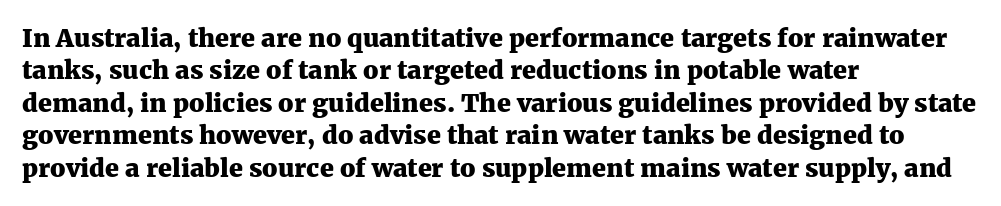
The image shows 25 px bold type, upright; set left-aligned, normal line spacing (1.3x), normal letter spacing, not underlined.
